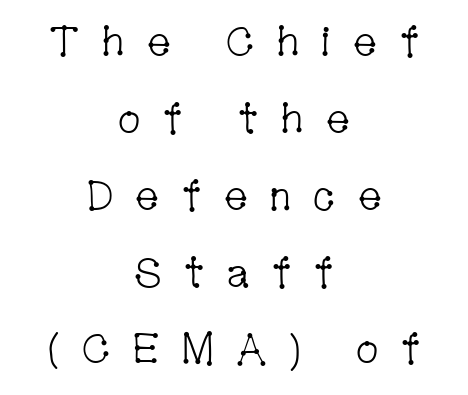
The image shows 42 px light, condensed serif type, upright; set centered, line spacing 1.83x, unusually wide letter spacing (+0.49 em), not underlined; low stroke contrast and a medium x-height.
